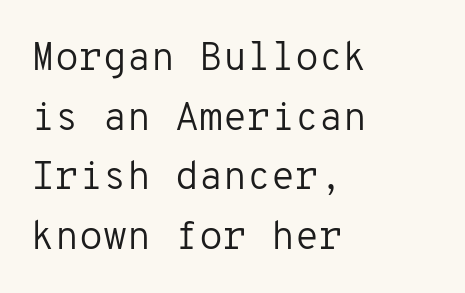
{"serif": "no", "italic": "no", "bold": "no", "weight": "regular", "width": "normal", "stroke_contrast": "low", "x_height": "medium", "monospaced": "yes", "underline": "no", "align": "left", "line_spacing": "normal", "line_spacing_ratio": 1.53, "letter_spacing": "normal", "letter_spacing_em": 0.0, "glyph_px": 39}
